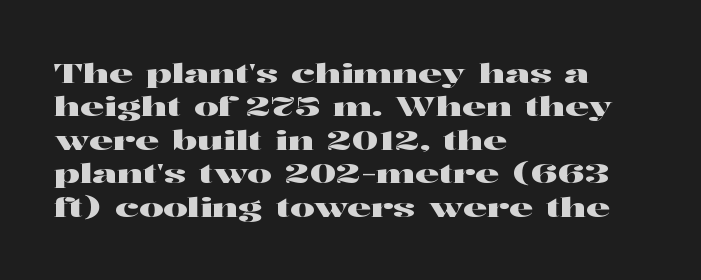
{"italic": "no", "underline": "no", "align": "left", "line_spacing_ratio": 1.24, "letter_spacing": "normal", "letter_spacing_em": 0.0, "glyph_px": 27}
